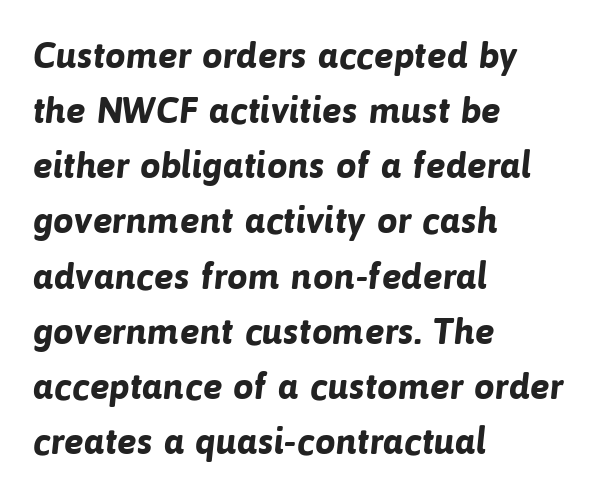
The image shows 37 px bold sans-serif type; set left-aligned, normal line spacing (1.49x), normal letter spacing, not underlined; low stroke contrast and a medium x-height.
